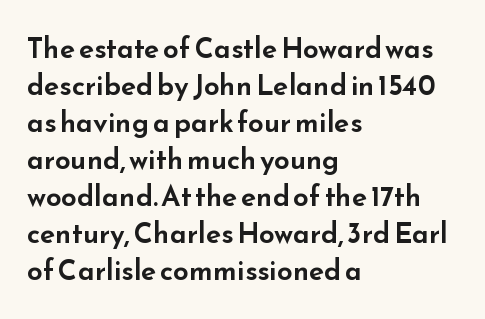
Q: Is the text italic (slanted)? A: No, it is upright.
Q: Is the typeface a serif or a sans-serif typeface? A: Sans-serif.
Q: Is the text underlined? A: No.
Q: How is the paragraph aligned? A: Left-aligned.
Q: Is the spacing between letters normal or unusually wide? A: Normal.
Q: Is the spacing between lines tight, normal or loose? A: Normal.
Q: Width (condensed, normal, or wide)? A: Wide.
Q: Stroke contrast? A: Low.
Q: x-height? A: Small.
Q: Monospaced? A: No.
